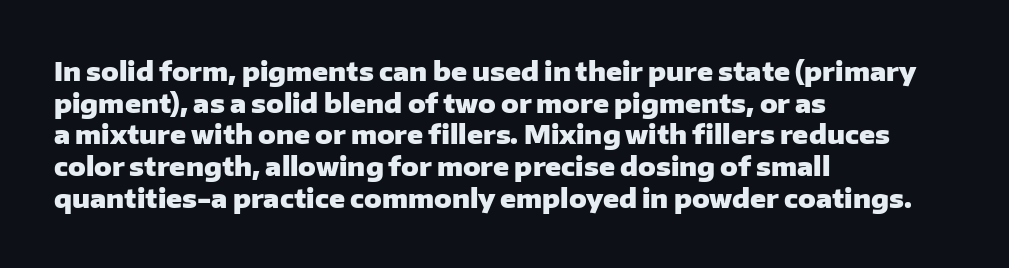
{"italic": "no", "bold": "yes", "underline": "no", "align": "left", "line_spacing_ratio": 1.22, "letter_spacing": "normal", "letter_spacing_em": 0.0, "glyph_px": 26}
